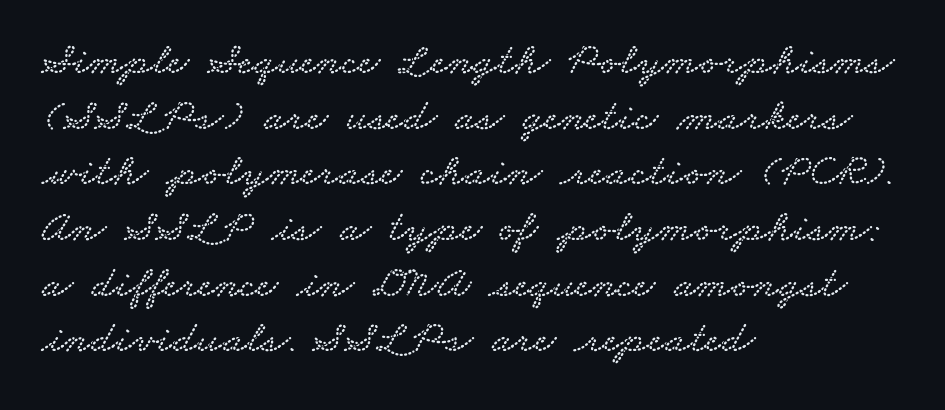
The text block is weighted toward the left margin, trailing off unevenly rightward. Observe the serifs anchoring each vertical stroke in this sample. The letterforms sit shoulder to shoulder at normal distance. Underlining? Definitely not there. Looks like regular typesetting: each glyph gets only the width it needs.
